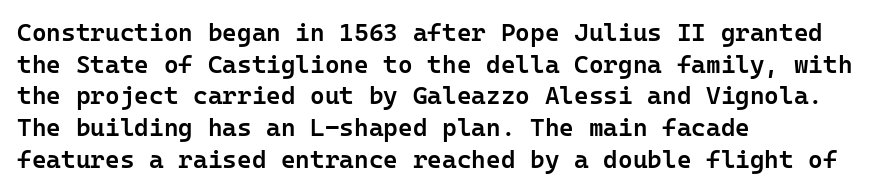
{"italic": "no", "bold": "semi", "underline": "no", "align": "left", "line_spacing": "normal", "line_spacing_ratio": 1.27, "letter_spacing": "normal", "letter_spacing_em": 0.0, "glyph_px": 25}
